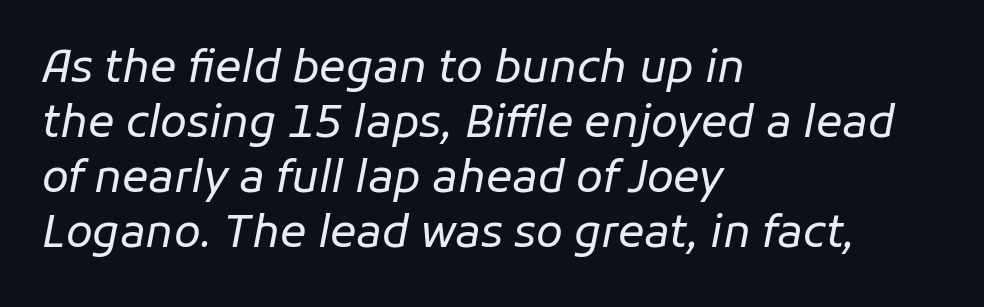
{"italic": "yes", "lean": "right", "slant_degrees": 11, "bold": "no", "weight": "regular", "width": "normal", "stroke_contrast": "low", "x_height": "medium", "monospaced": "no", "underline": "no", "align": "left", "line_spacing": "normal", "line_spacing_ratio": 1.25, "letter_spacing": "normal", "letter_spacing_em": 0.0, "glyph_px": 44}
